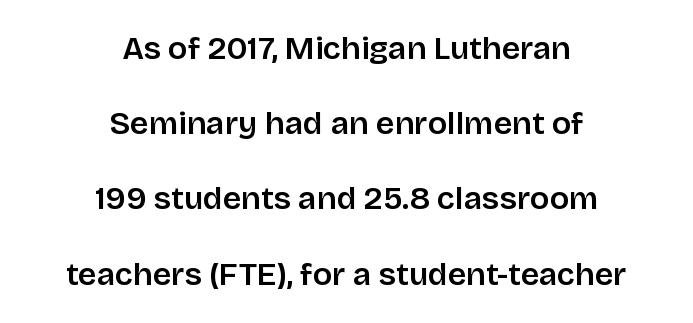
Q: Is the text bold? A: Semi-bold.
Q: Is the text italic (slanted)? A: No, it is upright.
Q: Is the typeface a serif or a sans-serif typeface? A: Sans-serif.
Q: Is the text underlined? A: No.
Q: How is the paragraph aligned? A: Centered.
Q: Is the spacing between letters normal or unusually wide? A: Normal.
Q: Is the spacing between lines tight, normal or loose? A: Loose.
Q: Width (condensed, normal, or wide)? A: Normal.
Q: Stroke contrast? A: Low.
Q: x-height? A: Large.
Q: Monospaced? A: No.
